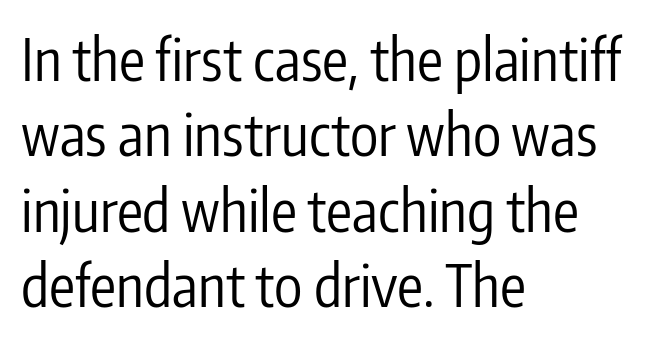
{"serif": "no", "italic": "no", "bold": "no", "weight": "regular", "width": "condensed", "stroke_contrast": "low", "x_height": "medium", "monospaced": "no", "underline": "no", "align": "left", "line_spacing": "normal", "line_spacing_ratio": 1.3, "letter_spacing": "normal", "letter_spacing_em": 0.0, "glyph_px": 58}
